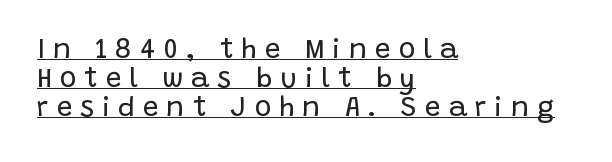
Letters have the restrained weight of plain body copy at most. You can tell from the bare stems that sans-serif type was used. A typesetter would call this proportional, since set widths differ per character. This rendering widens character spacing well past its baseline value. Successive baselines arrive quickly, one right under another.
